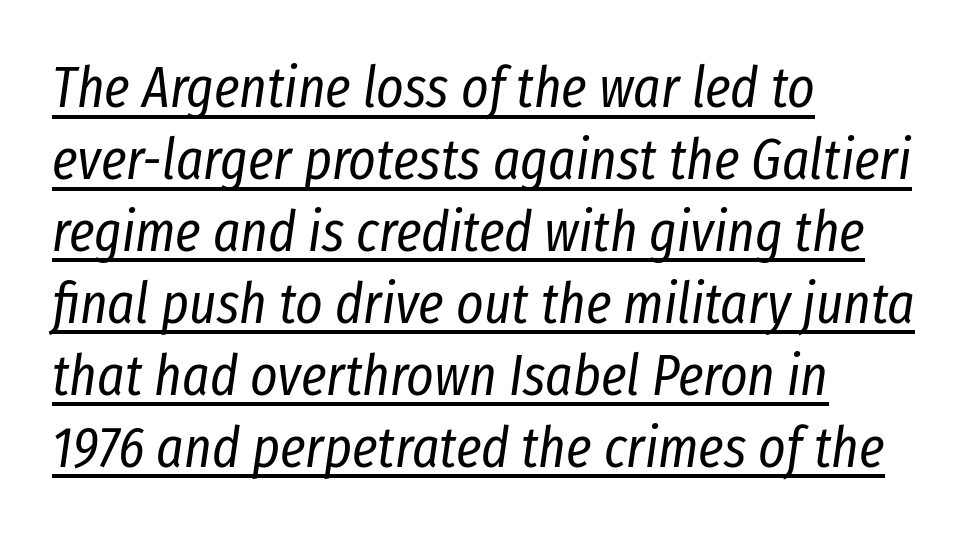
Q: Is the text bold? A: No.
Q: Is the text italic (slanted)? A: Yes, it leans right by about 8 degrees.
Q: Is the text underlined? A: Yes.
Q: How is the paragraph aligned? A: Left-aligned.
Q: Is the spacing between letters normal or unusually wide? A: Normal.
Q: Width (condensed, normal, or wide)? A: Condensed.
Q: Stroke contrast? A: Low.
Q: x-height? A: Medium.
Q: Monospaced? A: No.
